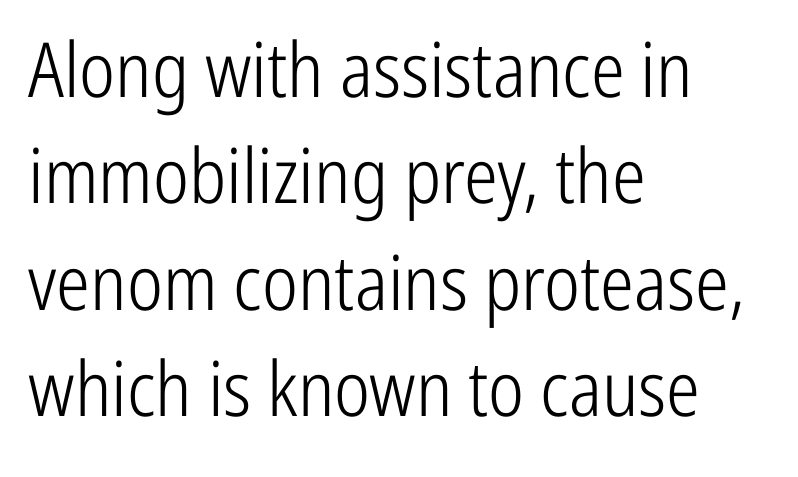
{"serif": "no", "italic": "no", "bold": "no", "weight": "light", "width": "condensed", "stroke_contrast": "low", "x_height": "medium", "monospaced": "no", "underline": "no", "align": "left", "line_spacing": "normal", "line_spacing_ratio": 1.4, "letter_spacing": "normal", "letter_spacing_em": 0.0, "glyph_px": 76}
